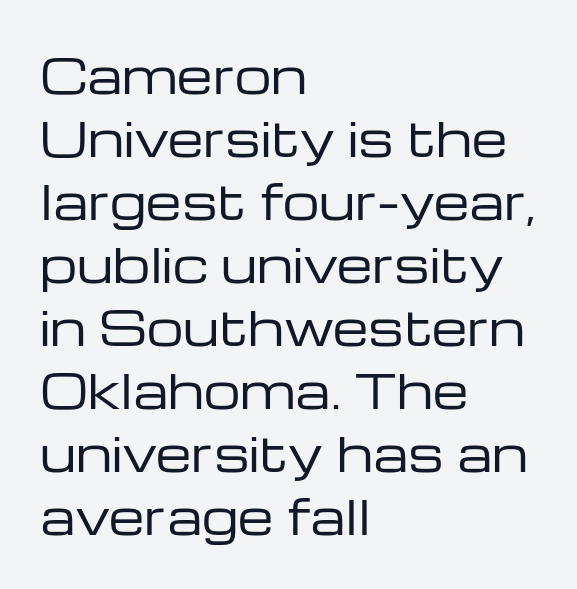
Q: Is the text bold? A: No.
Q: Is the text italic (slanted)? A: No, it is upright.
Q: Is the typeface a serif or a sans-serif typeface? A: Sans-serif.
Q: Is the text underlined? A: No.
Q: How is the paragraph aligned? A: Left-aligned.
Q: Is the spacing between letters normal or unusually wide? A: Normal.
Q: Is the spacing between lines tight, normal or loose? A: Normal.
Q: Width (condensed, normal, or wide)? A: Wide.
Q: Stroke contrast? A: Low.
Q: x-height? A: Medium.
Q: Monospaced? A: No.
